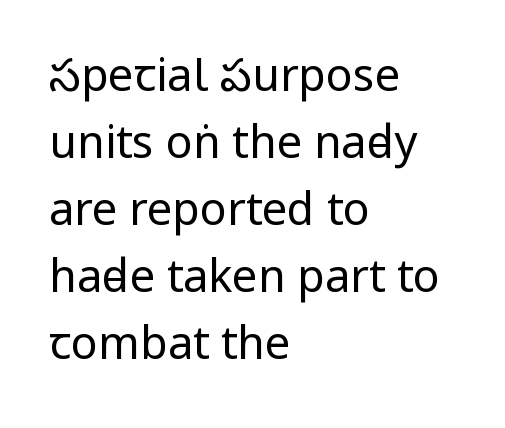
The image shows 45 px regular-weight, condensed sans-serif type, upright; set left-aligned, normal line spacing (1.49x), normal letter spacing, not underlined; low stroke contrast.
